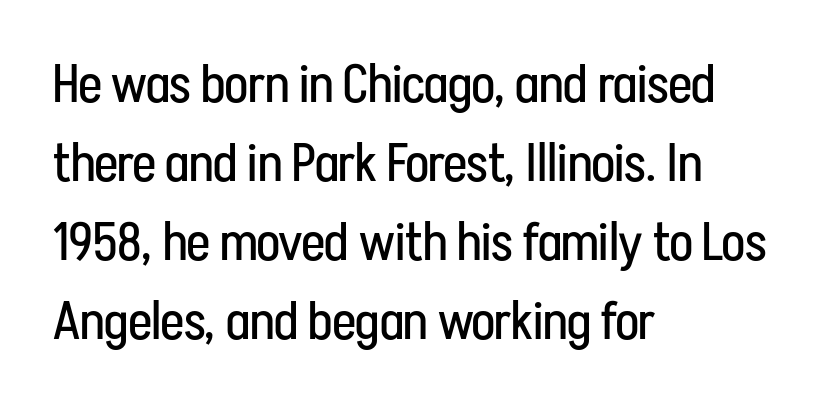
Q: Is the text bold? A: No.
Q: Is the text italic (slanted)? A: No, it is upright.
Q: Is the typeface a serif or a sans-serif typeface? A: Sans-serif.
Q: Is the text underlined? A: No.
Q: How is the paragraph aligned? A: Left-aligned.
Q: Is the spacing between letters normal or unusually wide? A: Normal.
Q: Is the spacing between lines tight, normal or loose? A: Normal.
Q: Width (condensed, normal, or wide)? A: Condensed.
Q: Stroke contrast? A: Low.
Q: x-height? A: Medium.
Q: Monospaced? A: No.
